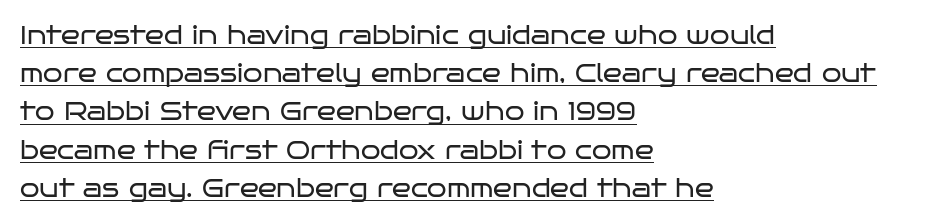
The image shows 25 px text type, upright; set left-aligned, normal line spacing (1.53x), normal letter spacing, underlined.
